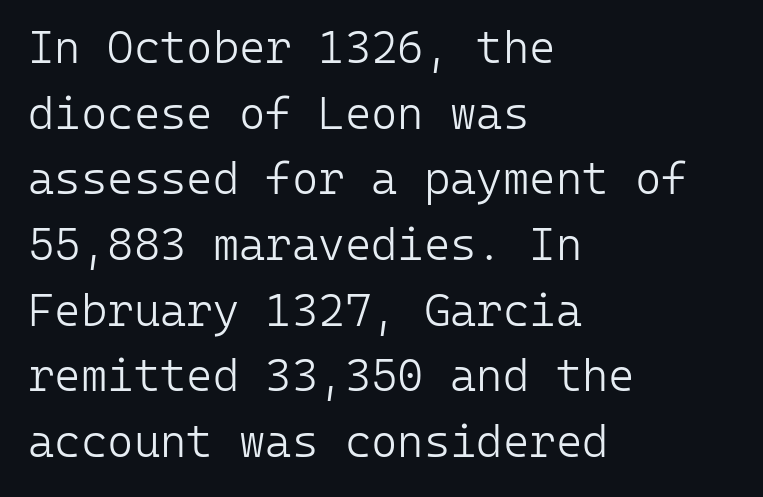
This is not heavy type; no bold has been used. Check the space under the baseline: it is left empty. A sans-serif font was chosen for this passage. In CSS terms this would be text-align: left. Reading down the column, the eye jumps a familiar distance to each next line.
